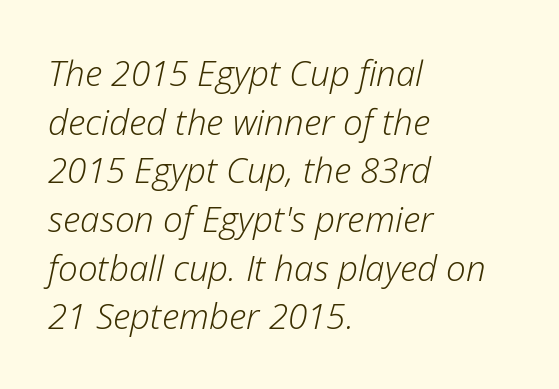
Q: Is the text bold? A: No.
Q: Is the text italic (slanted)? A: Yes, it leans right by about 12 degrees.
Q: Is the text underlined? A: No.
Q: How is the paragraph aligned? A: Left-aligned.
Q: Is the spacing between letters normal or unusually wide? A: Normal.
Q: Is the spacing between lines tight, normal or loose? A: Normal.
Q: Width (condensed, normal, or wide)? A: Normal.
Q: Stroke contrast? A: Low.
Q: x-height? A: Medium.
Q: Monospaced? A: No.
